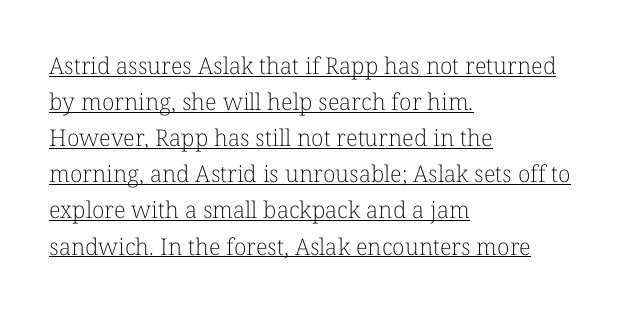
Q: Is the text bold? A: No.
Q: Is the text italic (slanted)? A: No, it is upright.
Q: Is the text underlined? A: Yes.
Q: How is the paragraph aligned? A: Left-aligned.
Q: Is the spacing between letters normal or unusually wide? A: Normal.
Q: Is the spacing between lines tight, normal or loose? A: Normal.
